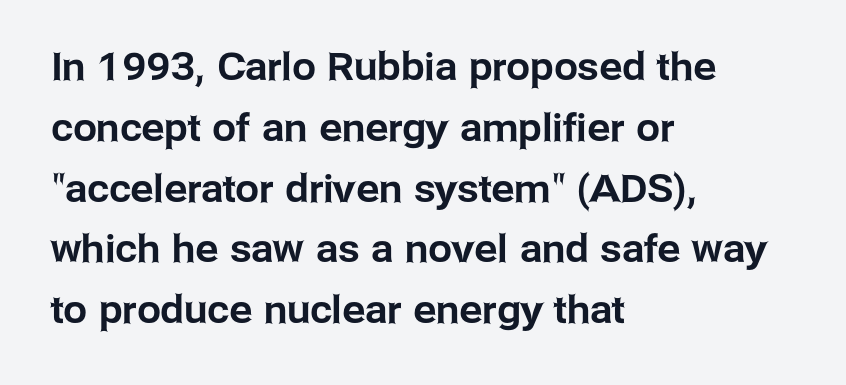
Q: Is the text italic (slanted)? A: No, it is upright.
Q: Is the typeface a serif or a sans-serif typeface? A: Sans-serif.
Q: Is the text underlined? A: No.
Q: How is the paragraph aligned? A: Left-aligned.
Q: Is the spacing between letters normal or unusually wide? A: Normal.
Q: Is the spacing between lines tight, normal or loose? A: Normal.
Q: Width (condensed, normal, or wide)? A: Normal.
Q: Stroke contrast? A: Low.
Q: x-height? A: Medium.
Q: Monospaced? A: No.
